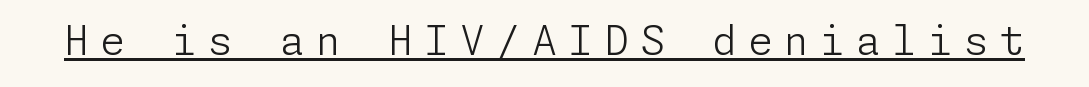
Q: Is the text bold? A: No.
Q: Is the text italic (slanted)? A: No, it is upright.
Q: Is the typeface a serif or a sans-serif typeface? A: Sans-serif.
Q: Is the text underlined? A: Yes.
Q: Is the spacing between letters normal or unusually wide? A: Unusually wide.
Q: Width (condensed, normal, or wide)? A: Normal.
Q: Stroke contrast? A: Low.
Q: x-height? A: Medium.
